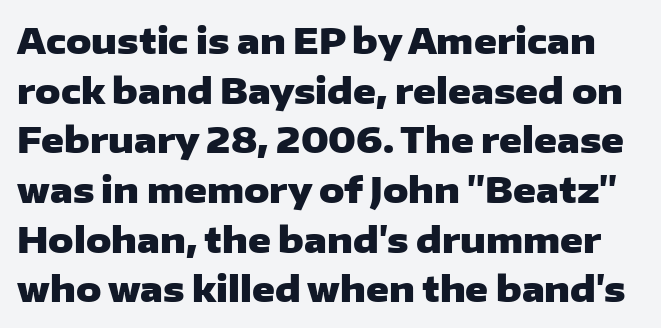
Q: Is the text bold? A: Yes.
Q: Is the text italic (slanted)? A: No, it is upright.
Q: Is the typeface a serif or a sans-serif typeface? A: Sans-serif.
Q: Is the text underlined? A: No.
Q: Is the spacing between letters normal or unusually wide? A: Normal.
Q: Is the spacing between lines tight, normal or loose? A: Normal.
Q: Width (condensed, normal, or wide)? A: Wide.
Q: Stroke contrast? A: Low.
Q: x-height? A: Medium.
Q: Monospaced? A: No.
